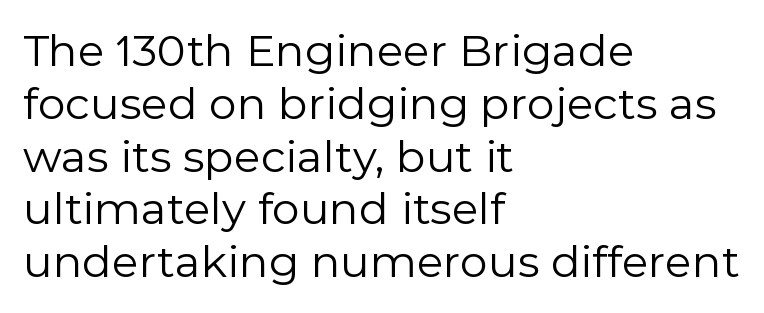
Q: Is the text bold? A: No.
Q: Is the text italic (slanted)? A: No, it is upright.
Q: Is the typeface a serif or a sans-serif typeface? A: Sans-serif.
Q: Is the text underlined? A: No.
Q: How is the paragraph aligned? A: Left-aligned.
Q: Is the spacing between letters normal or unusually wide? A: Normal.
Q: Width (condensed, normal, or wide)? A: Normal.
Q: x-height? A: Medium.
Q: Monospaced? A: No.
